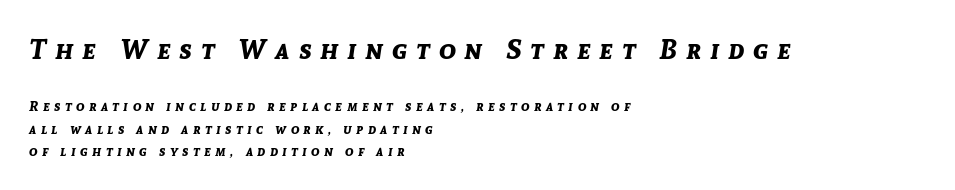
{"italic": "yes", "lean": "right", "slant_degrees": 8, "bold": "yes", "weight": "bold", "width": "normal", "stroke_contrast": "low", "x_height": "medium", "monospaced": "no", "underline": "no", "align": "left", "line_spacing": "normal", "line_spacing_ratio": 1.6, "letter_spacing": "wide", "letter_spacing_em": 0.32, "larger_block": "first", "size_ratio": 2.0, "glyph_px": 28}
